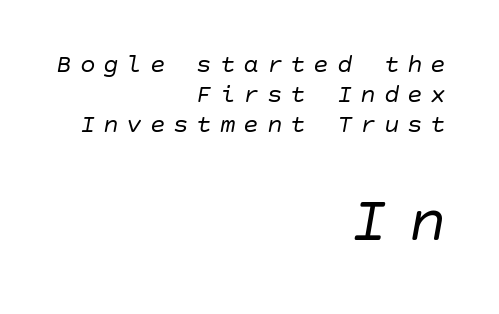
Q: Is the text bold? A: No.
Q: Is the text italic (slanted)? A: Yes, it leans right by about 10 degrees.
Q: Is the text underlined? A: No.
Q: How is the paragraph aligned? A: Right-aligned.
Q: Is the spacing between letters normal or unusually wide? A: Unusually wide.
Q: Which block of text is set in a larger size, the first (top) or the second (bottom)? A: The second (bottom) one.
Q: Width (condensed, normal, or wide)? A: Normal.
Q: Stroke contrast? A: Low.
Q: x-height? A: Large.
